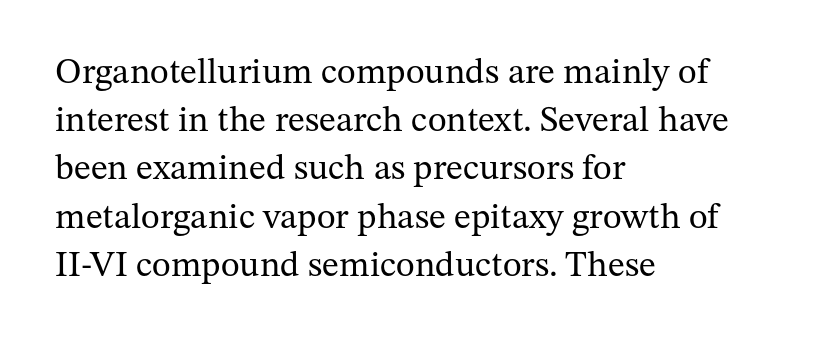
Q: Is the text bold? A: No.
Q: Is the text italic (slanted)? A: No, it is upright.
Q: Is the typeface a serif or a sans-serif typeface? A: Serif.
Q: Is the text underlined? A: No.
Q: How is the paragraph aligned? A: Left-aligned.
Q: Is the spacing between letters normal or unusually wide? A: Normal.
Q: Is the spacing between lines tight, normal or loose? A: Normal.
Q: Width (condensed, normal, or wide)? A: Normal.
Q: Stroke contrast? A: Medium.
Q: x-height? A: Medium.
Q: Monospaced? A: No.
